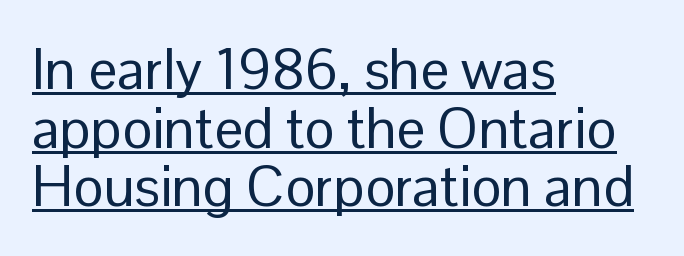
The image shows 57 px regular-weight sans-serif type, upright; set left-aligned, tight line spacing (1.03x), normal letter spacing, underlined; low stroke contrast and a medium x-height.
